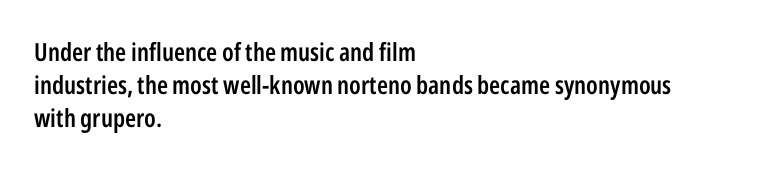
{"italic": "no", "bold": "semi", "underline": "no", "align": "left", "line_spacing": "normal", "line_spacing_ratio": 1.32, "letter_spacing": "normal", "letter_spacing_em": 0.0, "glyph_px": 25}
